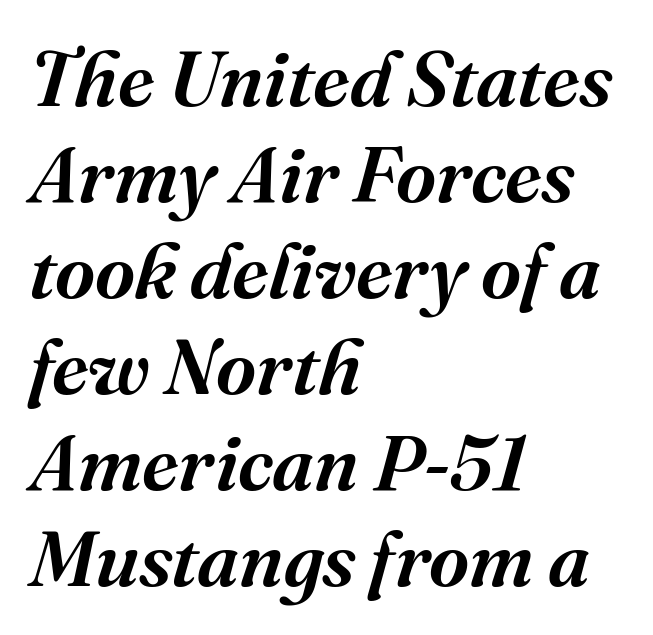
The image shows 78 px serif type, italic (leaning right); set left-aligned, line spacing 1.23x, normal letter spacing, not underlined; medium stroke contrast and a medium x-height.
